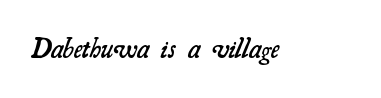
{"bold": "semi", "underline": "no", "letter_spacing": "normal", "letter_spacing_em": 0.0, "glyph_px": 27}
